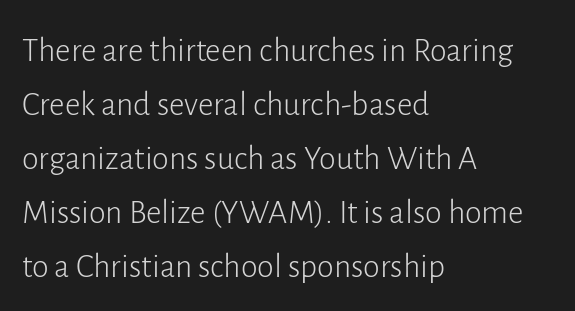
Line spacing here is normal. In CSS terms this would be text-align: left. Type without underlining. Nothing sits at the stroke ends, so this counts as sans-serif. The letters advance in unequal steps, a hallmark of proportional type. On a weight scale, this lands at 450 or below.
